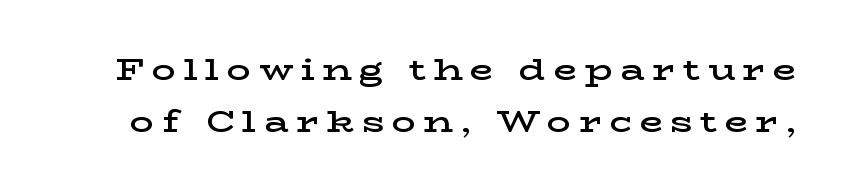
Type without underlining. Varying glyph widths throughout — classic text-font behaviour. Serifs: yes, visible at the terminals of the letterforms. Slightly chunky letters — semibold, I'd say, not full bold.
